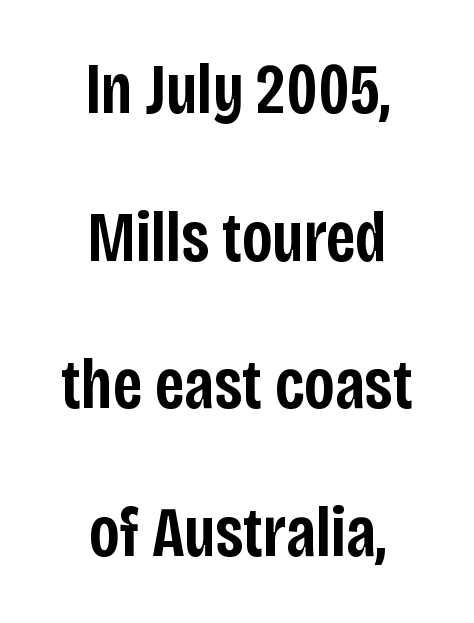
Q: Is the text bold? A: Semi-bold.
Q: Is the text italic (slanted)? A: No, it is upright.
Q: Is the typeface a serif or a sans-serif typeface? A: Sans-serif.
Q: Is the text underlined? A: No.
Q: How is the paragraph aligned? A: Centered.
Q: Is the spacing between letters normal or unusually wide? A: Normal.
Q: Is the spacing between lines tight, normal or loose? A: Loose.
Q: Width (condensed, normal, or wide)? A: Condensed.
Q: Stroke contrast? A: Low.
Q: x-height? A: Large.
Q: Monospaced? A: No.
